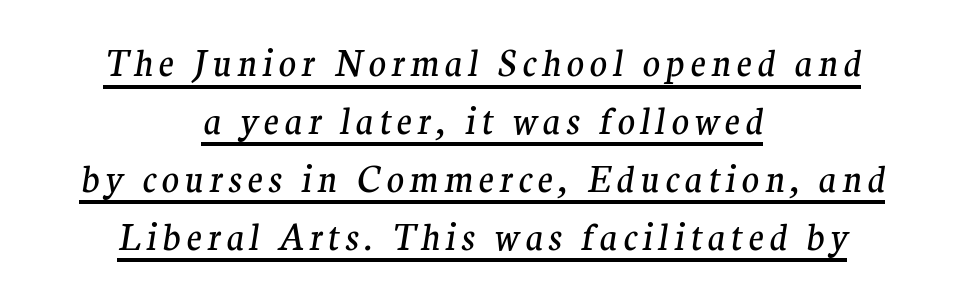
The image shows 36 px regular-weight serif type, italic (leaning right); set centered, normal line spacing (1.61x), underlined; medium stroke contrast and a medium x-height.
